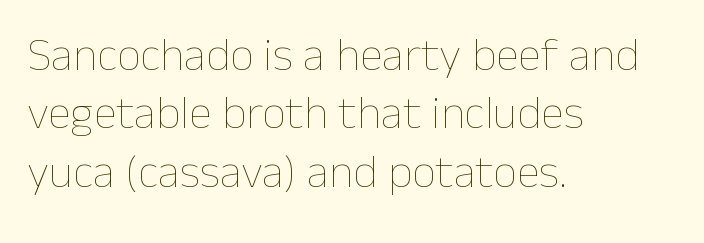
{"italic": "no", "bold": "no", "weight": "thin", "width": "normal", "stroke_contrast": "low", "x_height": "medium", "monospaced": "no", "underline": "no", "align": "left", "line_spacing_ratio": 1.24, "letter_spacing": "normal", "letter_spacing_em": 0.0, "glyph_px": 47}
